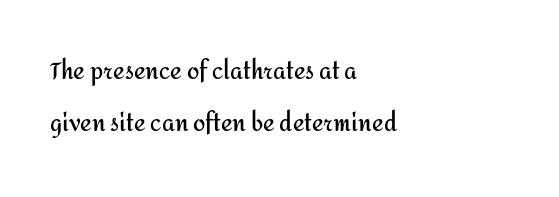
The letters are bold, with thick, heavy strokes. Each row of text sits above clean, open space. A typesetter would mark this as roman, not italic. Every row of glyphs begins at an identical x-position on the left. Notice the wide empty band between every row — that's loose leading.
